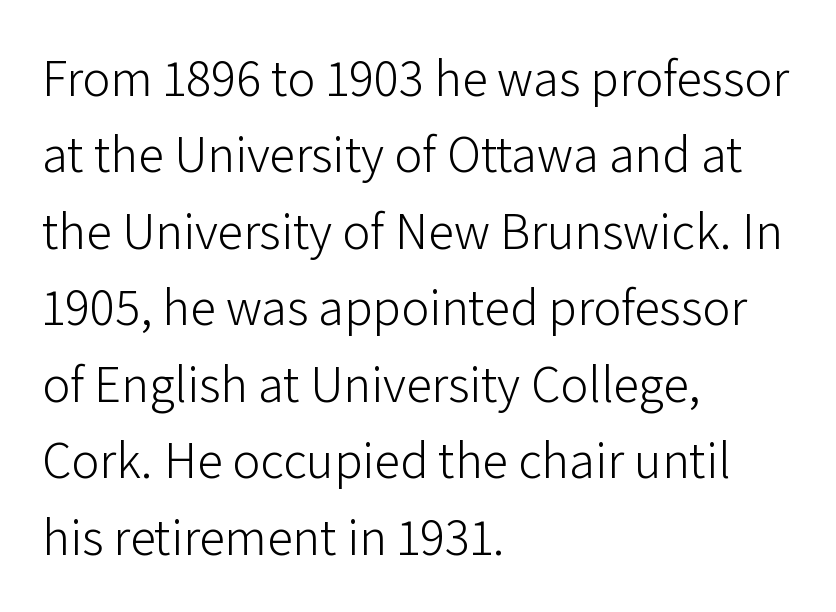
{"serif": "no", "italic": "no", "bold": "no", "weight": "light", "width": "normal", "stroke_contrast": "low", "x_height": "medium", "monospaced": "no", "underline": "no", "align": "left", "line_spacing": "normal", "line_spacing_ratio": 1.47, "letter_spacing": "normal", "letter_spacing_em": 0.0, "glyph_px": 52}
